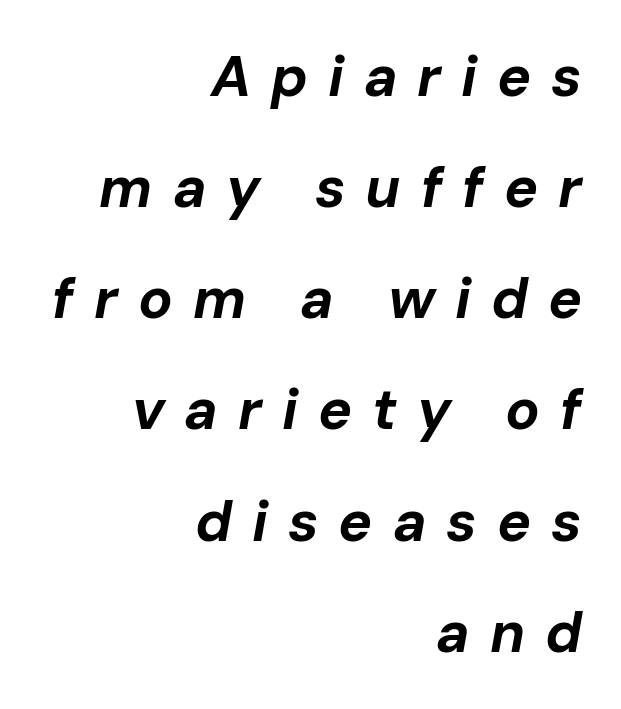
The gap between lines stays unmarked. Visually the block forms a straight wall on the right and a jagged coastline on the left. The passage shown stacks its lines with a broad gap. Is this a fixed-width face? No — the glyphs have proportional, varying widths. Plenty of ink on the page — the face is bold.
